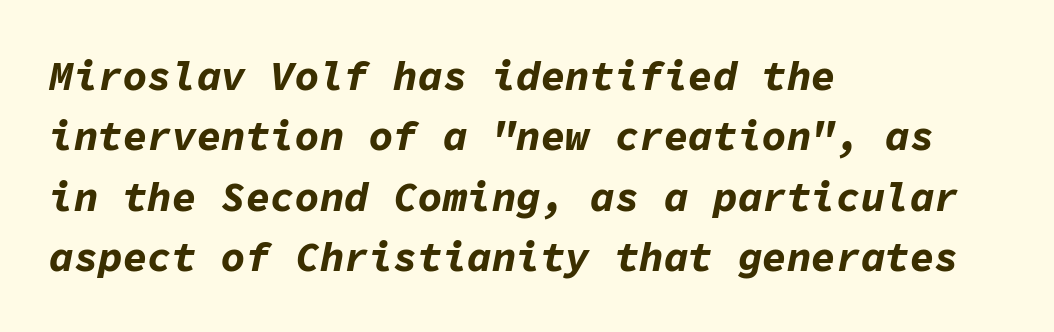
Is this a fixed-width face? Yes — each glyph sits in an identical cell. A clean baseline with only descenders dipping below it. The lines are quadded left. The line texture is even and compact thanks to regular tracking. Compared with typical paragraphs, the rows here are spaced about the same.
